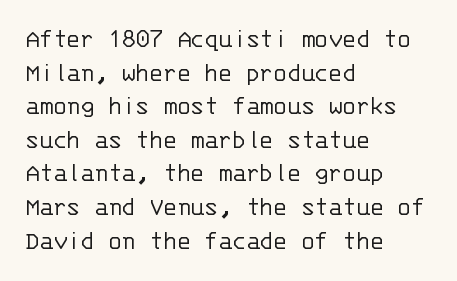
Q: Is the text bold? A: No.
Q: Is the text italic (slanted)? A: No, it is upright.
Q: Is the typeface a serif or a sans-serif typeface? A: Sans-serif.
Q: Is the text underlined? A: No.
Q: How is the paragraph aligned? A: Left-aligned.
Q: Is the spacing between letters normal or unusually wide? A: Normal.
Q: Width (condensed, normal, or wide)? A: Normal.
Q: Stroke contrast? A: Low.
Q: x-height? A: Large.
Q: Monospaced? A: Yes.
